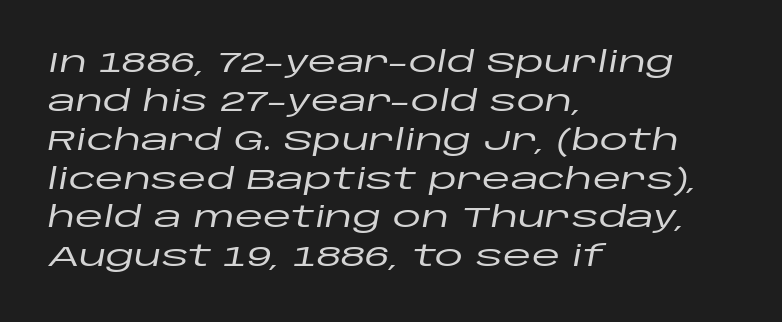
{"italic": "yes", "lean": "right", "slant_degrees": 10, "width": "wide", "stroke_contrast": "low", "x_height": "large", "monospaced": "no", "underline": "no", "align": "left", "line_spacing": "normal", "line_spacing_ratio": 1.34, "letter_spacing": "normal", "letter_spacing_em": 0.0, "glyph_px": 29}
